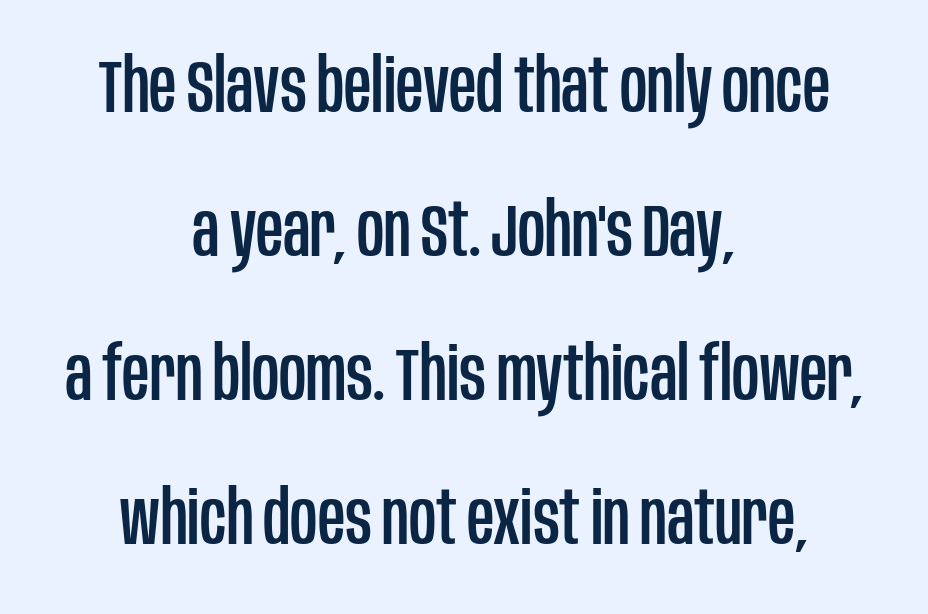
The glyphs are unaccompanied by any horizontal stroke below them. Students, note that the glyphs here touch the page at normal intervals. The leading is generous, giving the passage an open texture. Note: no serifs on the glyphs.
